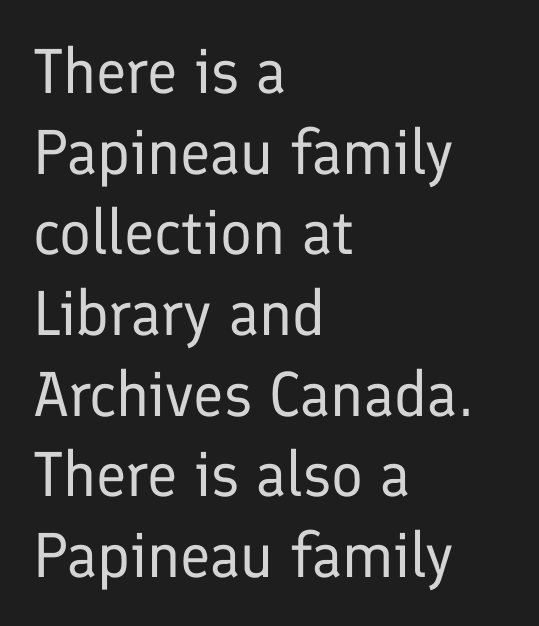
The image shows 63 px regular-weight sans-serif type, upright; set left-aligned, normal line spacing (1.28x), normal letter spacing, not underlined; low stroke contrast and a medium x-height.
